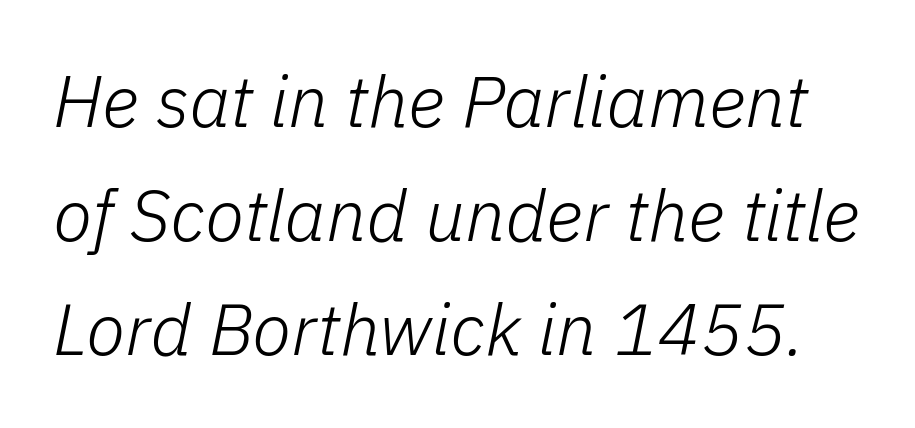
{"italic": "yes", "lean": "right", "slant_degrees": 11, "bold": "no", "weight": "light", "width": "normal", "stroke_contrast": "low", "x_height": "medium", "monospaced": "no", "underline": "no", "line_spacing": "normal", "line_spacing_ratio": 1.58, "letter_spacing": "normal", "letter_spacing_em": 0.0, "glyph_px": 72}
